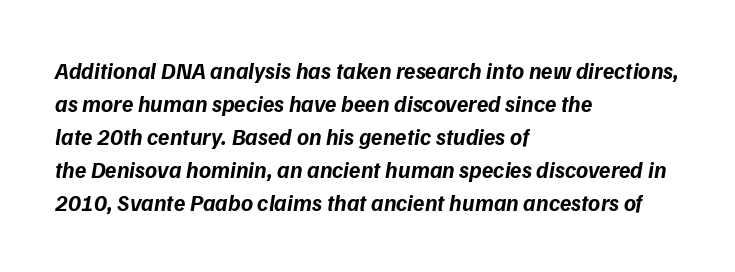
Q: Is the text bold? A: Yes.
Q: Is the text italic (slanted)? A: Yes, it leans right by about 9 degrees.
Q: Is the text underlined? A: No.
Q: How is the paragraph aligned? A: Left-aligned.
Q: Is the spacing between letters normal or unusually wide? A: Normal.
Q: Is the spacing between lines tight, normal or loose? A: Normal.
